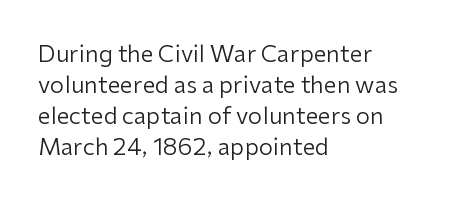
Q: Is the text bold? A: No.
Q: Is the text italic (slanted)? A: No, it is upright.
Q: Is the text underlined? A: No.
Q: How is the paragraph aligned? A: Left-aligned.
Q: Is the spacing between letters normal or unusually wide? A: Normal.
Q: Is the spacing between lines tight, normal or loose? A: Normal.
